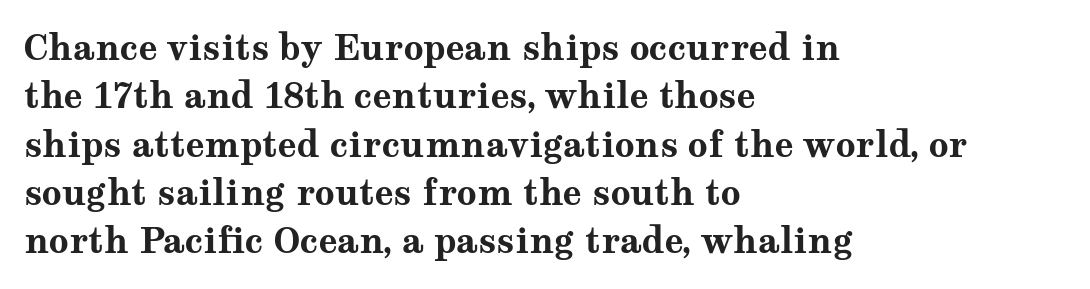
{"serif": "yes", "italic": "no", "bold": "yes", "weight": "bold", "width": "wide", "stroke_contrast": "medium", "x_height": "medium", "monospaced": "no", "underline": "no", "align": "left", "line_spacing": "normal", "line_spacing_ratio": 1.38, "letter_spacing": "normal", "letter_spacing_em": 0.0, "glyph_px": 35}
